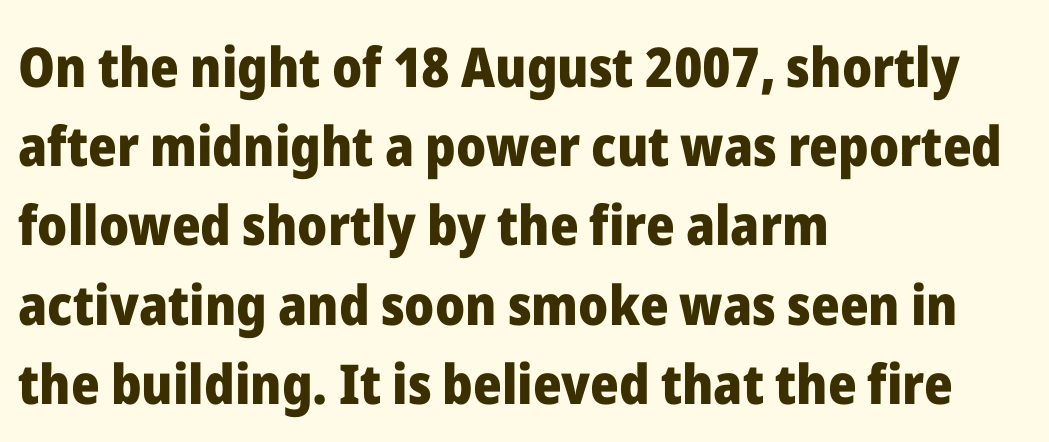
Is this a fixed-width face? No — the glyphs have proportional, varying widths. Italic: no, the glyphs are upright roman. The letterforms sit shoulder to shoulder at normal distance. If you drew a ruler down the left edge, every line would touch it. A sans-serif font was chosen for this passage.
